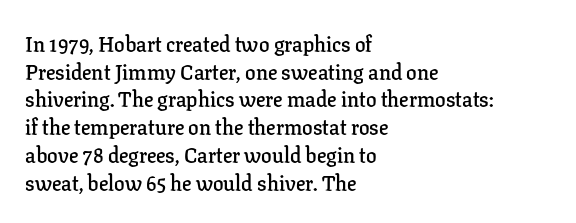
The image shows 21 px text type, upright; set left-aligned, normal line spacing (1.32x), normal letter spacing, not underlined.
